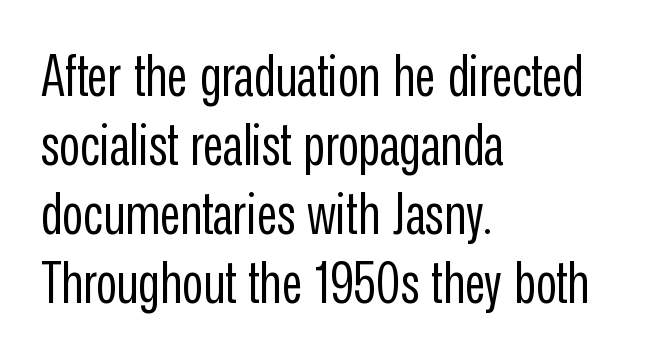
Q: Is the text bold? A: No.
Q: Is the text italic (slanted)? A: No, it is upright.
Q: Is the typeface a serif or a sans-serif typeface? A: Sans-serif.
Q: Is the text underlined? A: No.
Q: How is the paragraph aligned? A: Left-aligned.
Q: Is the spacing between letters normal or unusually wide? A: Normal.
Q: Width (condensed, normal, or wide)? A: Condensed.
Q: Stroke contrast? A: Low.
Q: x-height? A: Medium.
Q: Monospaced? A: No.
